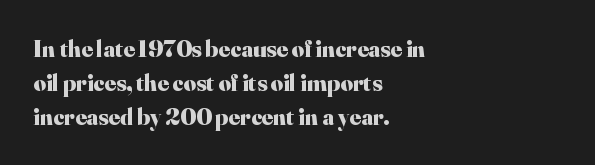
{"italic": "no", "bold": "yes", "underline": "no", "align": "left", "line_spacing": "normal", "line_spacing_ratio": 1.41, "letter_spacing": "normal", "letter_spacing_em": 0.0, "glyph_px": 24}
